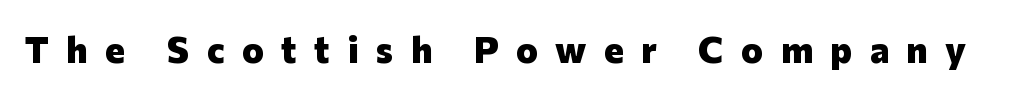
The image shows 37 px heavy sans-serif type, upright; set unusually wide letter spacing (+0.47 em), not underlined; low stroke contrast and a medium x-height.
